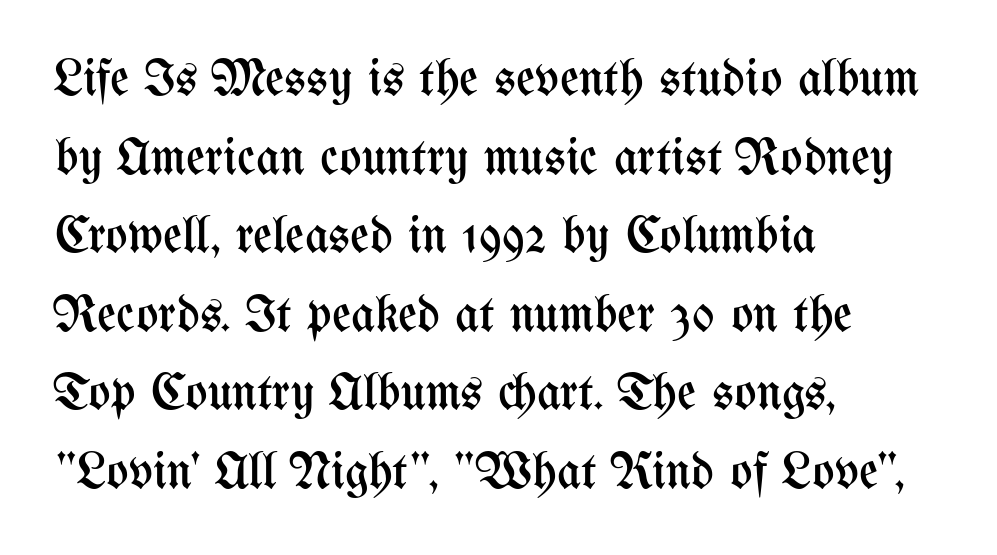
The image shows 52 px regular-weight, condensed type, upright; set left-aligned, normal line spacing (1.51x), normal letter spacing, not underlined; medium stroke contrast and a medium x-height.
